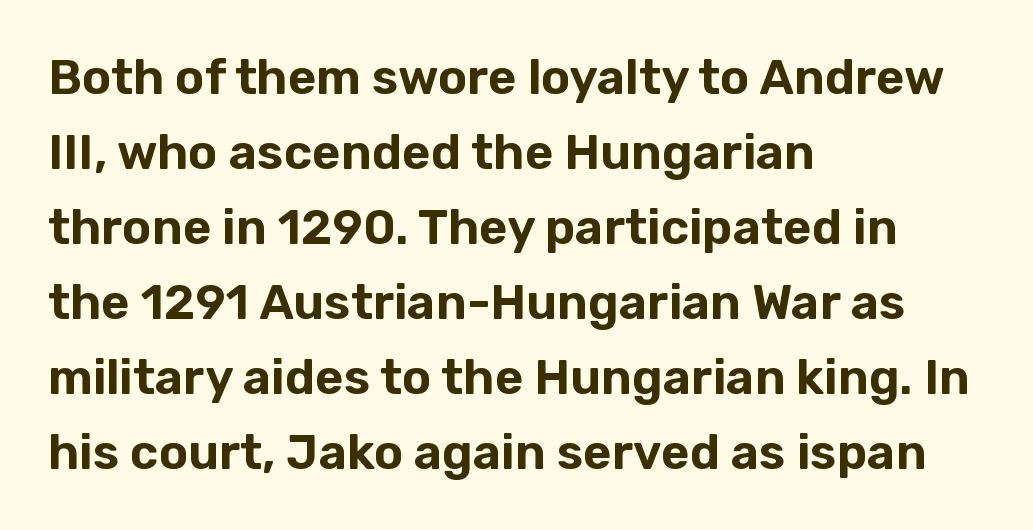
Think of a printed novel: that variable character pitch is what you see here. The rows are spaced the way most documents space them. No extra tracking has been applied to these lines. This rendering features lettering with no underline. You can tell it's not italic because the verticals are truly vertical.
